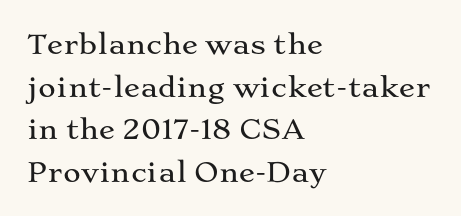
Q: Is the text italic (slanted)? A: No, it is upright.
Q: Is the text underlined? A: No.
Q: How is the paragraph aligned? A: Left-aligned.
Q: Is the spacing between letters normal or unusually wide? A: Normal.
Q: Is the spacing between lines tight, normal or loose? A: Normal.
